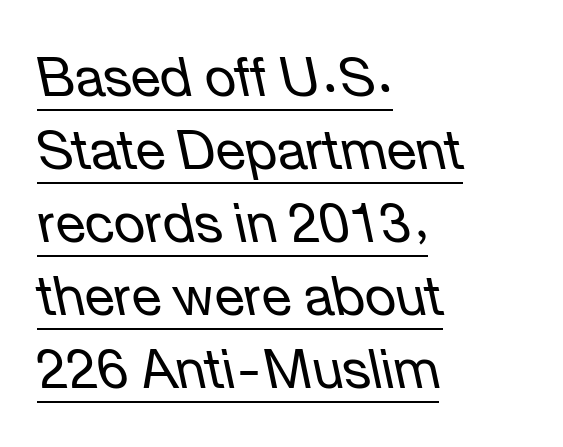
Q: Is the text bold? A: No.
Q: Is the text italic (slanted)? A: Yes, it leans left by about 12 degrees.
Q: Is the text underlined? A: Yes.
Q: How is the paragraph aligned? A: Left-aligned.
Q: Is the spacing between letters normal or unusually wide? A: Normal.
Q: Is the spacing between lines tight, normal or loose? A: Normal.
Q: Width (condensed, normal, or wide)? A: Normal.
Q: Stroke contrast? A: Low.
Q: x-height? A: Medium.
Q: Monospaced? A: No.
